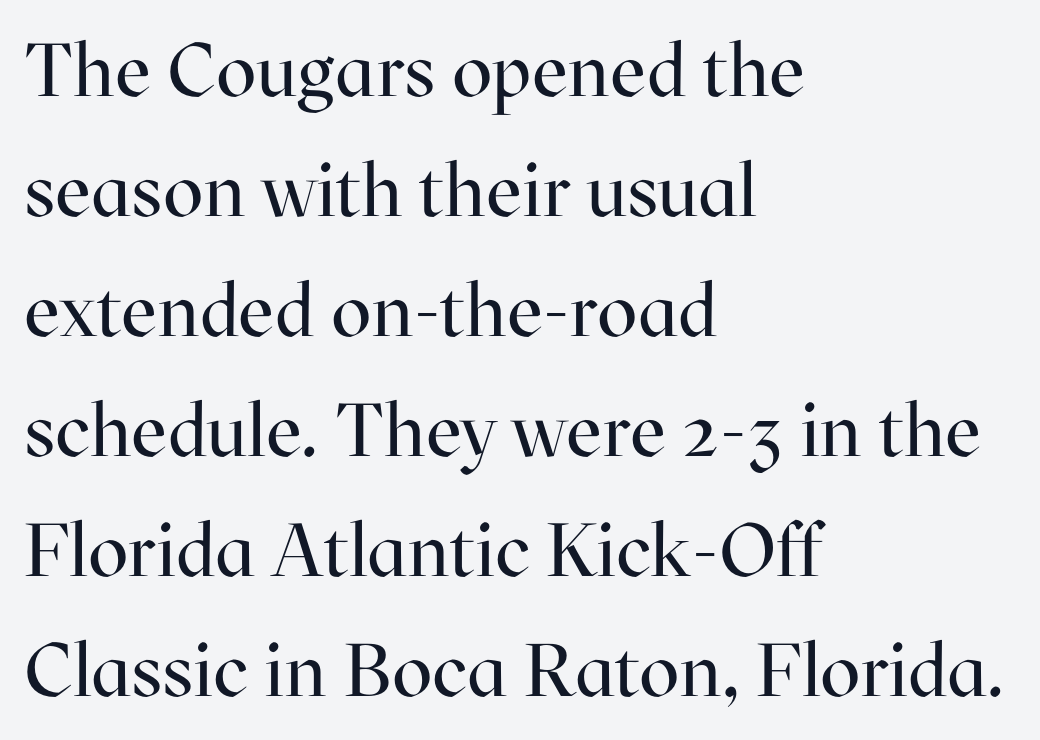
{"serif": "yes", "italic": "no", "bold": "no", "weight": "regular", "width": "normal", "stroke_contrast": "high", "x_height": "medium", "monospaced": "no", "underline": "no", "align": "left", "line_spacing": "normal", "line_spacing_ratio": 1.6, "letter_spacing": "normal", "letter_spacing_em": 0.0, "glyph_px": 75}
